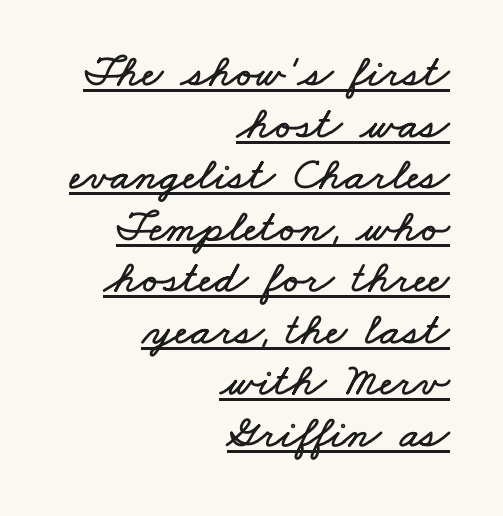
The words here are underlined. Note the varied advance widths — an 'i' is clearly narrower than an 'm'. Reading down the column, the eye jumps only a short way to each next line. Typeset ragged left — the right edge is the straight one.
